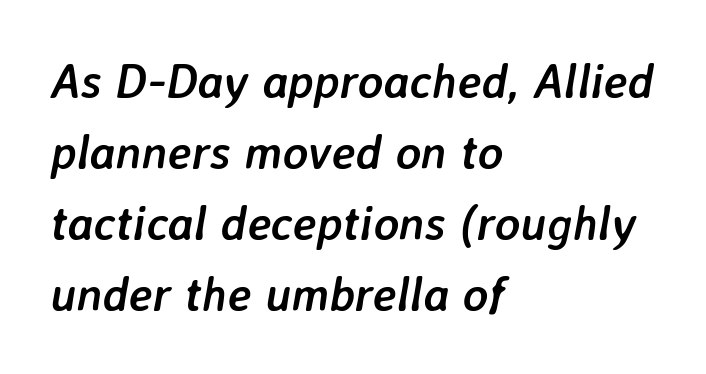
Is the letter spacing exaggerated? No — it looks like the ordinary default. The designer left line spacing at the default. Typeset ragged right — the left edge is the straight one. Is the type slanted? Yes — the strokes lean at a clear angle. Varying glyph widths throughout — classic text-font behaviour.
